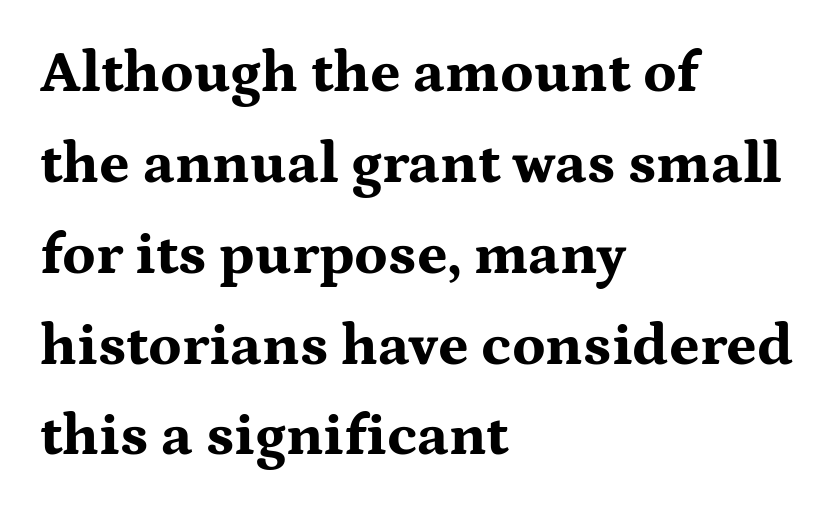
{"serif": "yes", "italic": "no", "bold": "yes", "weight": "bold", "width": "wide", "stroke_contrast": "medium", "x_height": "medium", "monospaced": "no", "underline": "no", "align": "left", "line_spacing": "normal", "line_spacing_ratio": 1.54, "letter_spacing": "normal", "letter_spacing_em": 0.0, "glyph_px": 59}
